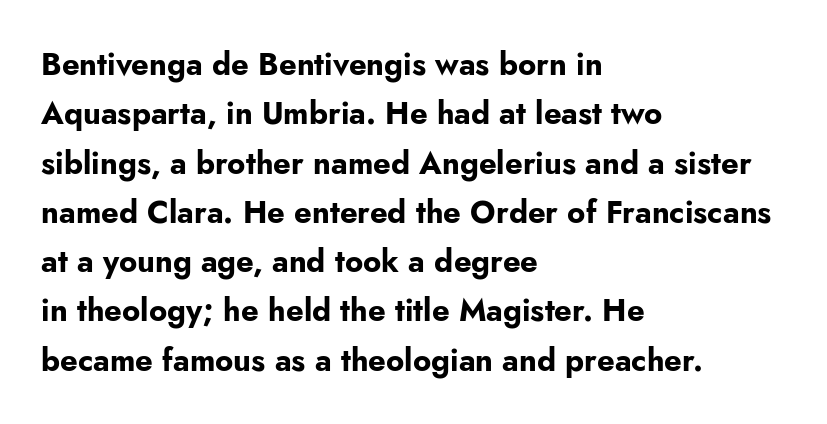
Proportional: the letters do not fall into vertical columns. Rows of type keep a routine distance in the vertical direction. Stroke terminals: plain, sans-serif. Strong, thick strokes mark this as bold type.
